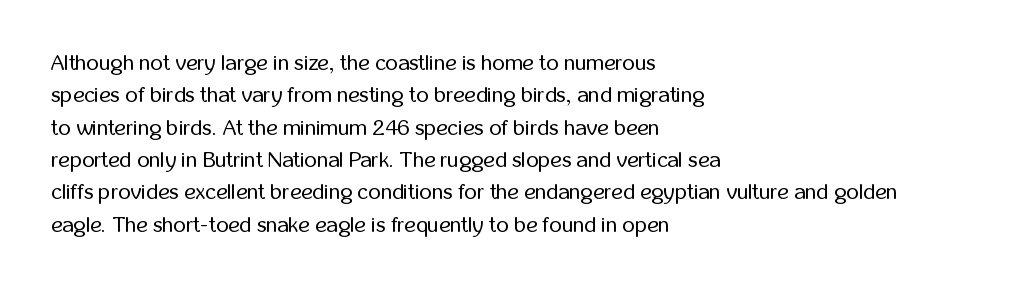
The image shows 22 px text type, upright; set left-aligned, normal line spacing (1.47x), normal letter spacing, not underlined.
